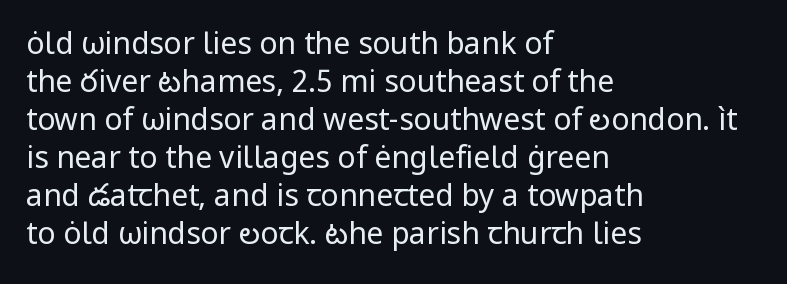
The image shows 30 px regular-weight sans-serif type, upright; set left-aligned, normal line spacing (1.27x), normal letter spacing, not underlined; low stroke contrast and a medium x-height.
